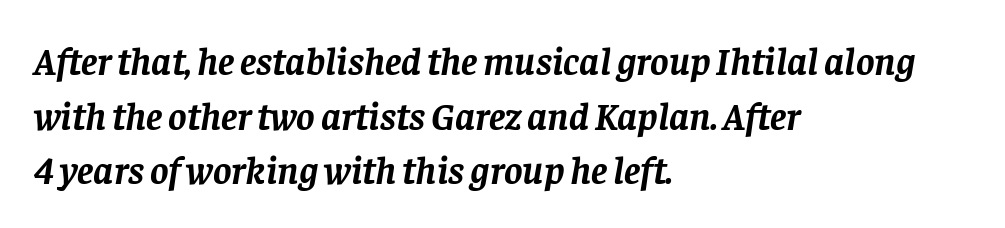
{"serif": "yes", "italic": "yes", "lean": "right", "slant_degrees": 8, "bold": "yes", "weight": "semibold", "width": "normal", "stroke_contrast": "low", "x_height": "large", "monospaced": "no", "underline": "no", "align": "left", "line_spacing": "normal", "line_spacing_ratio": 1.4, "letter_spacing": "normal", "letter_spacing_em": 0.0, "glyph_px": 39}
